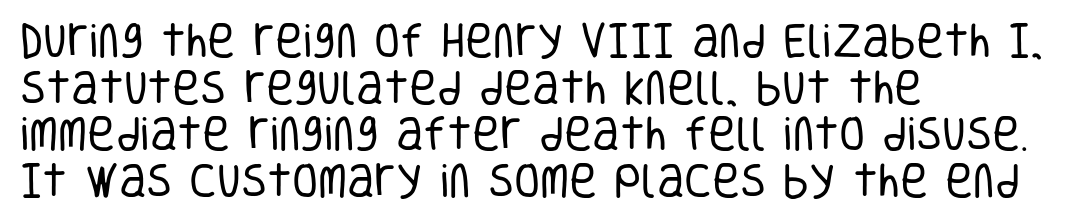
{"serif": "no", "italic": "no", "bold": "no", "weight": "regular", "width": "condensed", "stroke_contrast": "low", "x_height": "large", "monospaced": "no", "underline": "no", "align": "left", "line_spacing_ratio": 1.23, "letter_spacing": "normal", "letter_spacing_em": 0.0, "glyph_px": 38}
